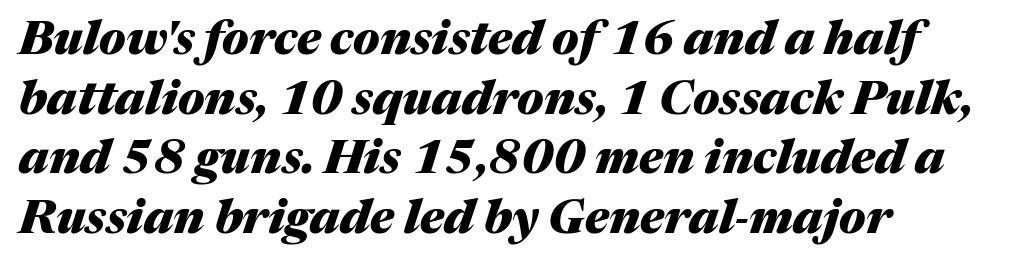
Q: Is the text bold? A: Yes.
Q: Is the text italic (slanted)? A: Yes, it leans right by about 17 degrees.
Q: Is the text underlined? A: No.
Q: How is the paragraph aligned? A: Left-aligned.
Q: Is the spacing between letters normal or unusually wide? A: Normal.
Q: Is the spacing between lines tight, normal or loose? A: Normal.
Q: Width (condensed, normal, or wide)? A: Normal.
Q: Stroke contrast? A: Medium.
Q: x-height? A: Medium.
Q: Monospaced? A: No.
